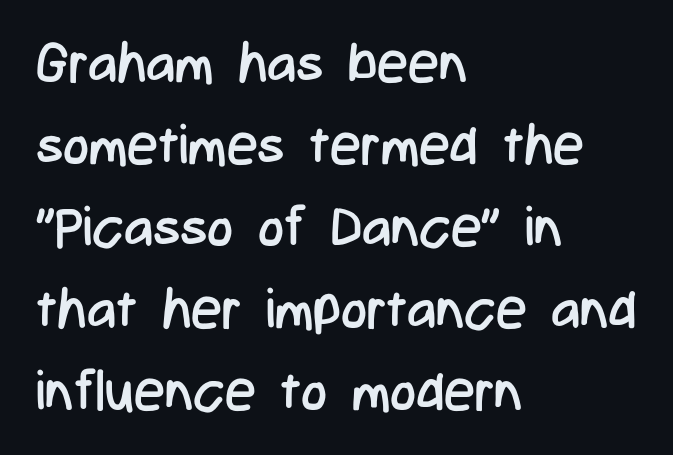
The image shows 55 px regular-weight, condensed sans-serif type, upright; set left-aligned, normal line spacing (1.49x), normal letter spacing, not underlined; low stroke contrast and a medium x-height.
